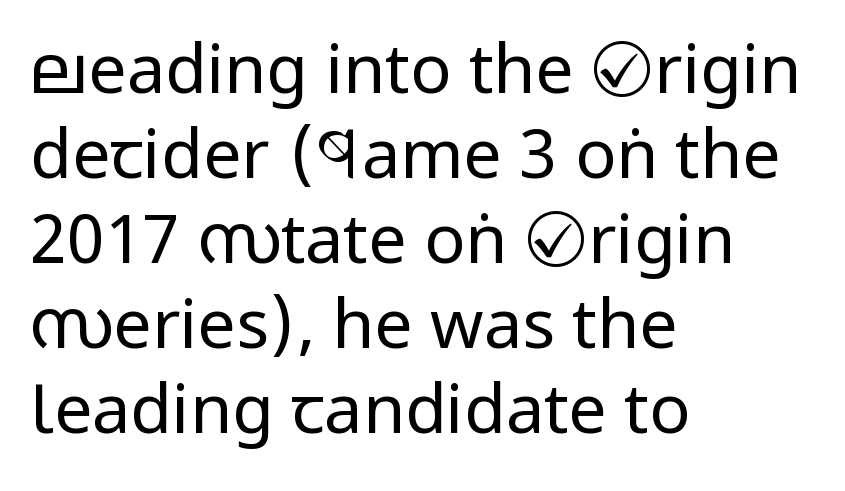
The image shows 68 px regular-weight, condensed sans-serif type, upright; set left-aligned, normal line spacing (1.25x), normal letter spacing, not underlined; low stroke contrast and a large x-height.
